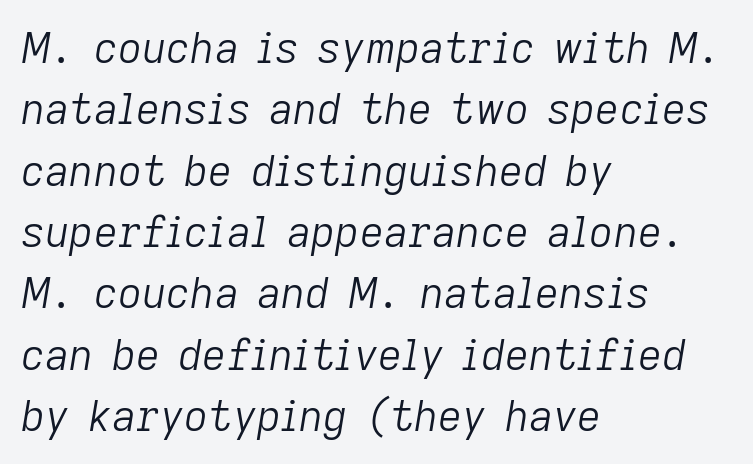
{"italic": "yes", "lean": "right", "slant_degrees": 9, "bold": "no", "weight": "light", "width": "normal", "stroke_contrast": "low", "x_height": "medium", "monospaced": "no", "underline": "no", "align": "left", "line_spacing": "normal", "line_spacing_ratio": 1.46, "letter_spacing": "normal", "letter_spacing_em": 0.0, "glyph_px": 42}
